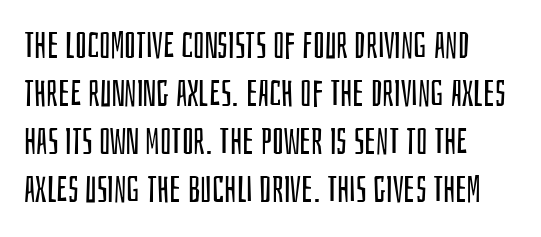
The typography opts for an upright posture over an oblique one. Rows of type keep a routine distance in the vertical direction. Check the space under the baseline: it is left empty. Tracking value appears to be zero — textbook default spacing. The cut favours lightness, reaching ordinary text weight at its darkest.
